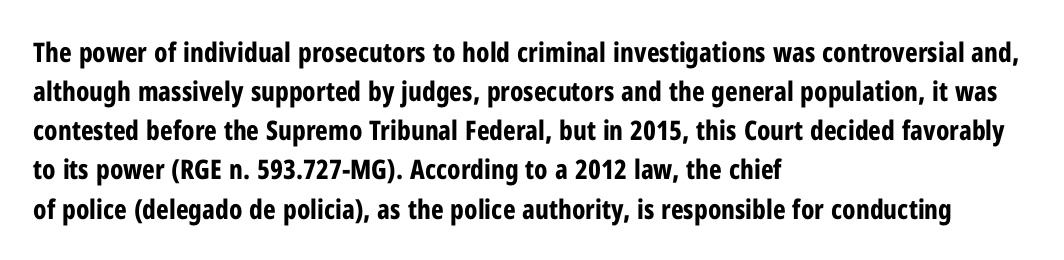
{"italic": "no", "bold": "yes", "underline": "no", "align": "left", "line_spacing": "normal", "line_spacing_ratio": 1.45, "letter_spacing": "normal", "letter_spacing_em": 0.0, "glyph_px": 27}
